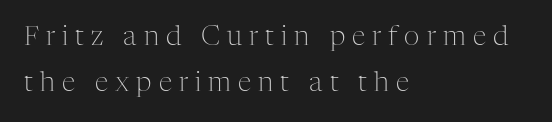
{"italic": "no", "bold": "no", "underline": "no", "align": "left", "line_spacing": "normal", "line_spacing_ratio": 1.69, "letter_spacing": "wide", "letter_spacing_em": 0.26, "glyph_px": 27}
